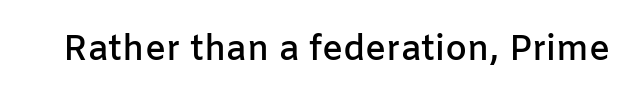
{"serif": "no", "italic": "no", "bold": "semi", "weight": "semibold", "width": "normal", "stroke_contrast": "low", "x_height": "medium", "monospaced": "no", "underline": "no", "letter_spacing": "normal", "letter_spacing_em": 0.0, "glyph_px": 35}
